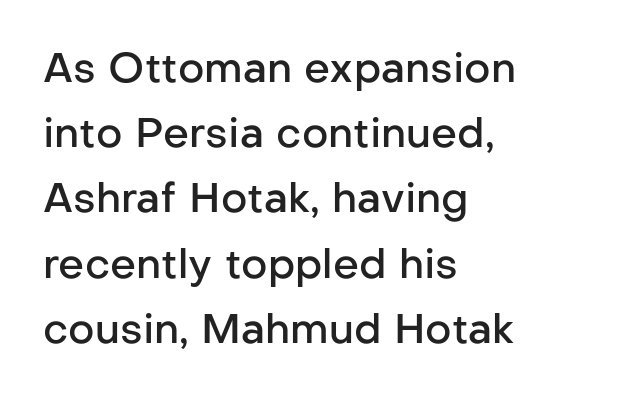
The image shows 41 px semibold sans-serif type, upright; set left-aligned, normal line spacing (1.59x), normal letter spacing, not underlined; low stroke contrast and a medium x-height.
